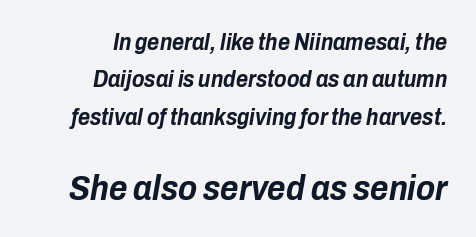
Q: Is the text bold? A: Yes.
Q: Is the text italic (slanted)? A: Yes, it leans right by about 10 degrees.
Q: Is the text underlined? A: No.
Q: How is the paragraph aligned? A: Right-aligned.
Q: Is the spacing between letters normal or unusually wide? A: Normal.
Q: Is the spacing between lines tight, normal or loose? A: Normal.
Q: Which block of text is set in a larger size, the first (top) or the second (bottom)? A: The second (bottom) one.
Q: Width (condensed, normal, or wide)? A: Condensed.
Q: Stroke contrast? A: Low.
Q: x-height? A: Medium.
Q: Monospaced? A: No.
